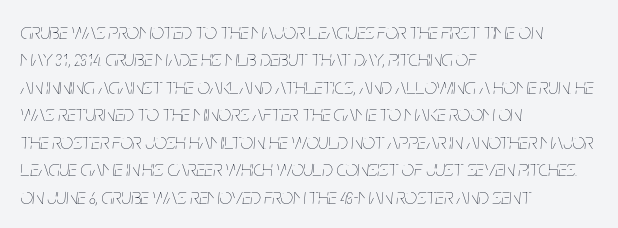
The text block is weighted toward the left margin, trailing off unevenly rightward. A bare baseline throughout the passage. The glyphs look as if they've been sheared to an angle. The rendering uses a moderate line-height, typical for paragraphs.
